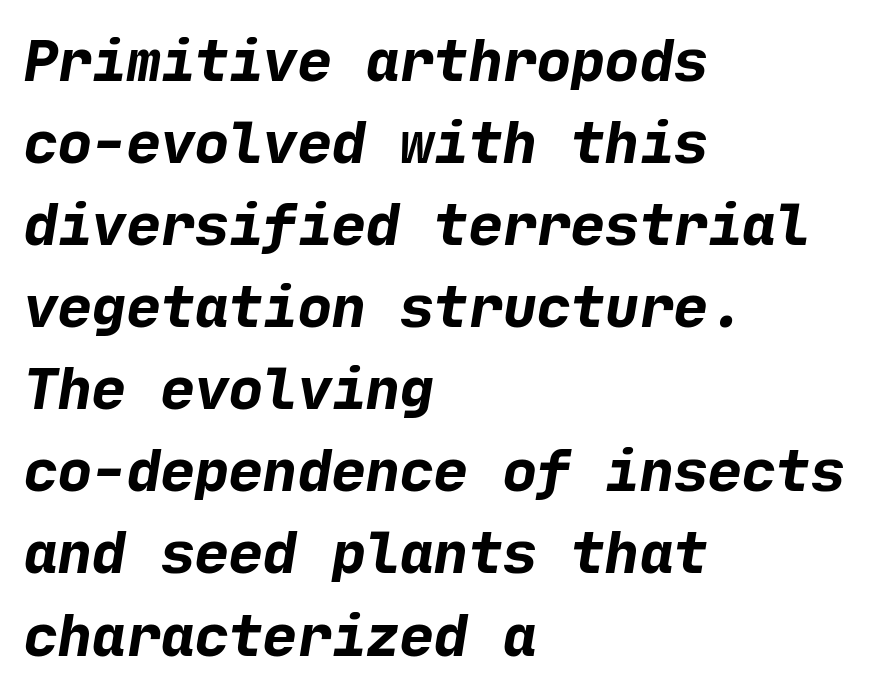
Q: Is the text bold? A: Yes.
Q: Is the typeface a serif or a sans-serif typeface? A: Sans-serif.
Q: Is the text underlined? A: No.
Q: How is the paragraph aligned? A: Left-aligned.
Q: Is the spacing between letters normal or unusually wide? A: Normal.
Q: Is the spacing between lines tight, normal or loose? A: Normal.
Q: Width (condensed, normal, or wide)? A: Normal.
Q: Stroke contrast? A: Low.
Q: x-height? A: Medium.
